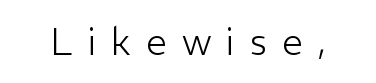
The image shows 37 px light sans-serif type, upright; set unusually wide letter spacing (+0.41 em), not underlined; low stroke contrast and a medium x-height.
